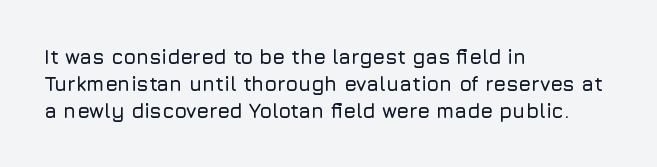
Q: Is the text italic (slanted)? A: No, it is upright.
Q: Is the text underlined? A: No.
Q: How is the paragraph aligned? A: Left-aligned.
Q: Is the spacing between letters normal or unusually wide? A: Normal.
Q: Is the spacing between lines tight, normal or loose? A: Normal.
